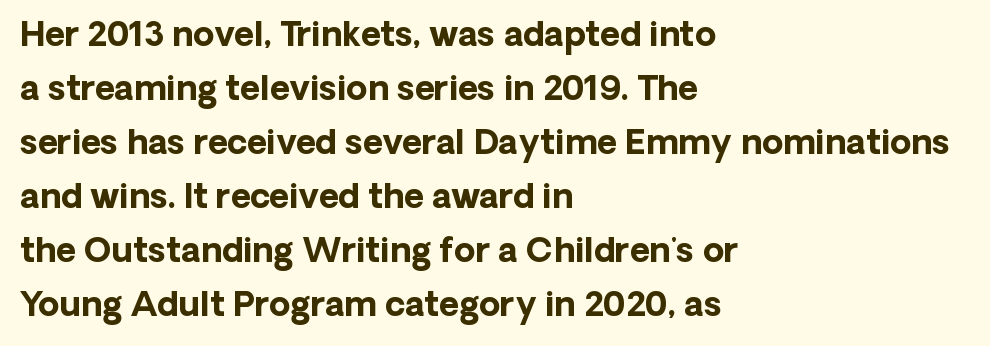
Q: Is the text bold? A: Yes.
Q: Is the text italic (slanted)? A: No, it is upright.
Q: Is the typeface a serif or a sans-serif typeface? A: Sans-serif.
Q: Is the text underlined? A: No.
Q: How is the paragraph aligned? A: Left-aligned.
Q: Is the spacing between letters normal or unusually wide? A: Normal.
Q: Is the spacing between lines tight, normal or loose? A: Normal.
Q: Width (condensed, normal, or wide)? A: Normal.
Q: Stroke contrast? A: Low.
Q: x-height? A: Medium.
Q: Monospaced? A: No.
